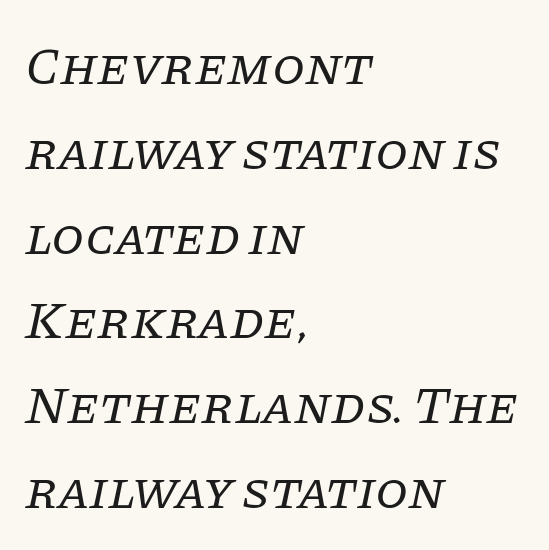
{"serif": "yes", "italic": "yes", "lean": "right", "slant_degrees": 11, "bold": "no", "weight": "regular", "width": "normal", "stroke_contrast": "low", "x_height": "large", "monospaced": "no", "underline": "no", "align": "left", "line_spacing": "normal", "line_spacing_ratio": 1.6, "letter_spacing": "normal", "letter_spacing_em": 0.0, "glyph_px": 53}
